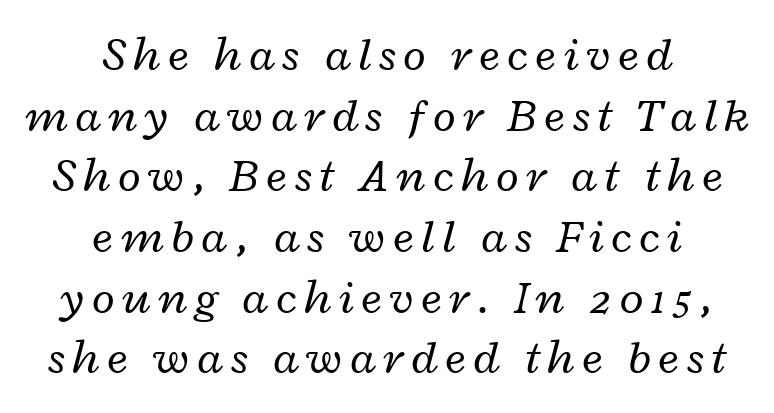
Q: Is the text bold? A: No.
Q: Is the text italic (slanted)? A: Yes, it leans right by about 12 degrees.
Q: Is the text underlined? A: No.
Q: How is the paragraph aligned? A: Centered.
Q: Is the spacing between lines tight, normal or loose? A: Normal.
Q: Width (condensed, normal, or wide)? A: Wide.
Q: Stroke contrast? A: Low.
Q: x-height? A: Medium.
Q: Monospaced? A: No.
